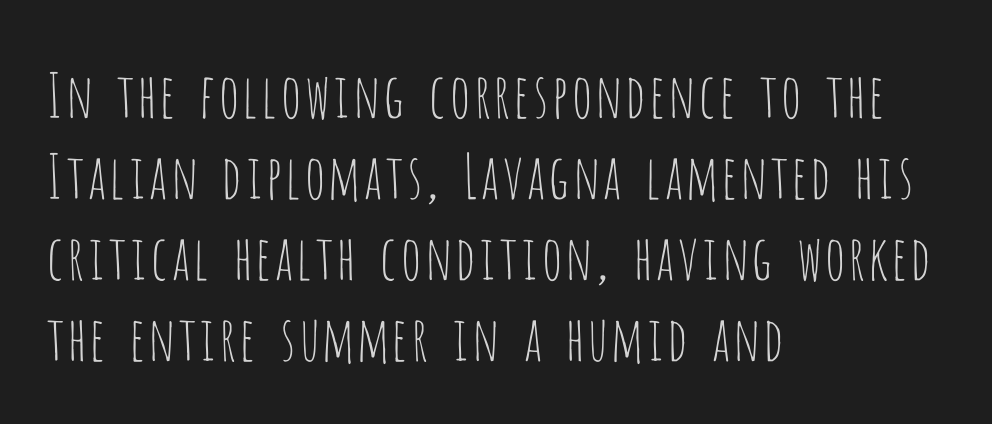
{"serif": "no", "italic": "no", "bold": "no", "weight": "thin", "width": "condensed", "stroke_contrast": "low", "x_height": "large", "monospaced": "no", "underline": "no", "align": "left", "line_spacing": "normal", "line_spacing_ratio": 1.33, "letter_spacing": "normal", "letter_spacing_em": 0.0, "glyph_px": 61}
